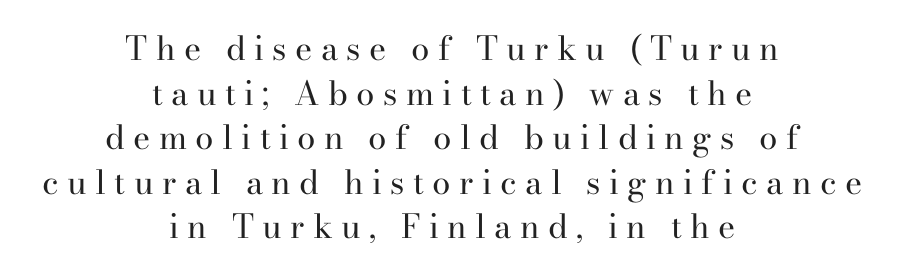
Q: Is the text bold? A: No.
Q: Is the text italic (slanted)? A: No, it is upright.
Q: Is the typeface a serif or a sans-serif typeface? A: Serif.
Q: Is the text underlined? A: No.
Q: How is the paragraph aligned? A: Centered.
Q: Is the spacing between letters normal or unusually wide? A: Unusually wide.
Q: Is the spacing between lines tight, normal or loose? A: Normal.
Q: Width (condensed, normal, or wide)? A: Normal.
Q: Stroke contrast? A: High.
Q: x-height? A: Small.
Q: Monospaced? A: No.
